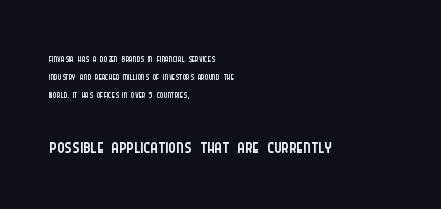
{"serif": "no", "italic": "no", "bold": "no", "weight": "light", "width": "condensed", "stroke_contrast": "low", "x_height": "large", "monospaced": "no", "underline": "no", "align": "left", "line_spacing": "normal", "line_spacing_ratio": 1.27, "letter_spacing": "normal", "letter_spacing_em": 0.0, "larger_block": "second", "size_ratio": 2.07, "glyph_px": 29}
